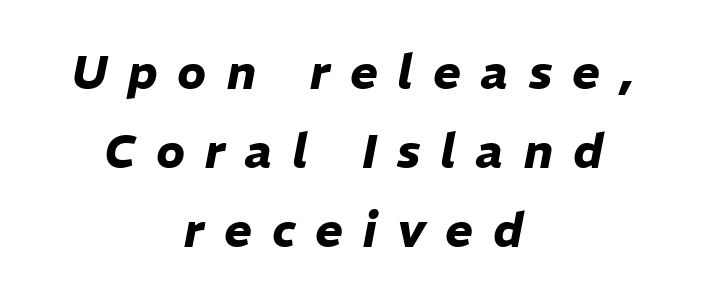
Q: Is the text bold? A: Yes.
Q: Is the text italic (slanted)? A: Yes, it leans right by about 11 degrees.
Q: Is the text underlined? A: No.
Q: How is the paragraph aligned? A: Centered.
Q: Is the spacing between letters normal or unusually wide? A: Unusually wide.
Q: Is the spacing between lines tight, normal or loose? A: Normal.
Q: Width (condensed, normal, or wide)? A: Normal.
Q: Stroke contrast? A: Low.
Q: x-height? A: Medium.
Q: Monospaced? A: No.
